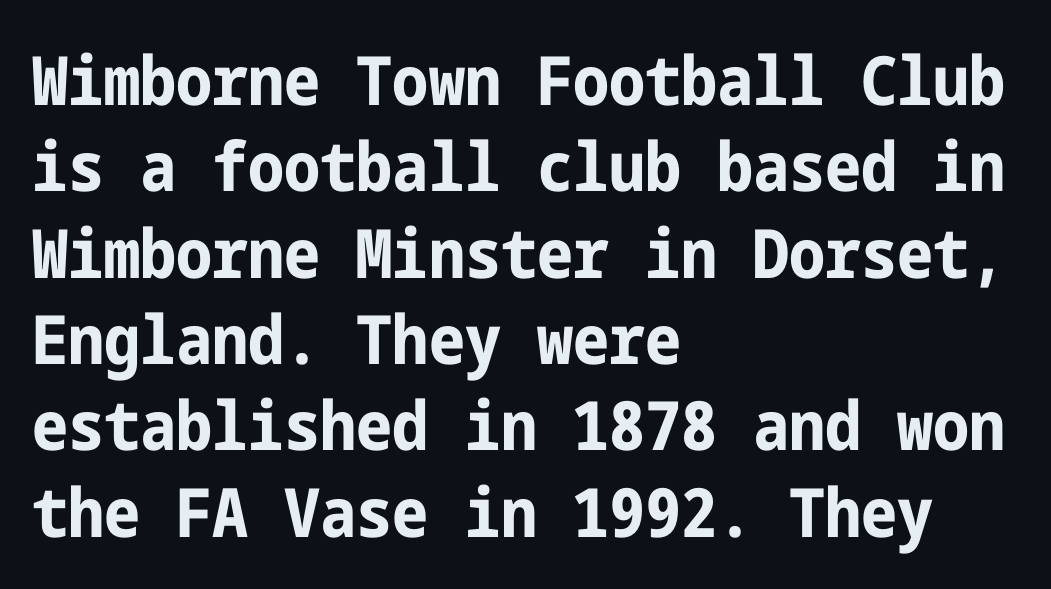
Q: Is the text bold? A: Yes.
Q: Is the text italic (slanted)? A: No, it is upright.
Q: Is the typeface a serif or a sans-serif typeface? A: Sans-serif.
Q: Is the text underlined? A: No.
Q: How is the paragraph aligned? A: Left-aligned.
Q: Is the spacing between letters normal or unusually wide? A: Normal.
Q: Is the spacing between lines tight, normal or loose? A: Normal.
Q: Width (condensed, normal, or wide)? A: Condensed.
Q: Stroke contrast? A: Low.
Q: x-height? A: Medium.
